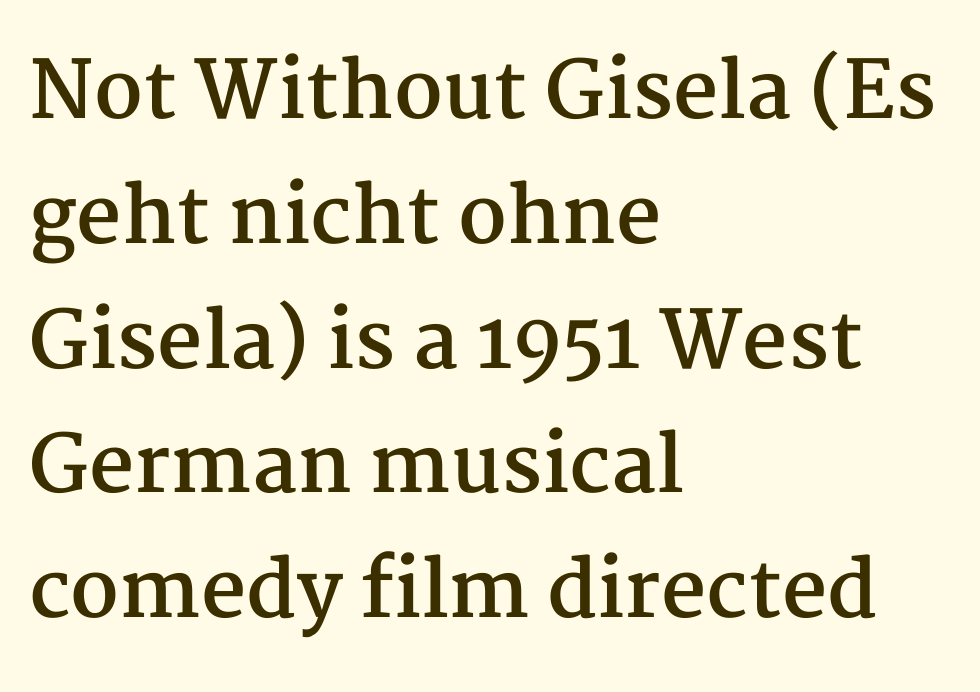
This is serif lettering, the kind often seen in printed books. Does the weight exceed regular? Yes, all the way to bold. Spacing verdict: proportional, widths tailored to each character. One-word summary of the alignment: left. Tracking value appears to be zero — textbook default spacing.
